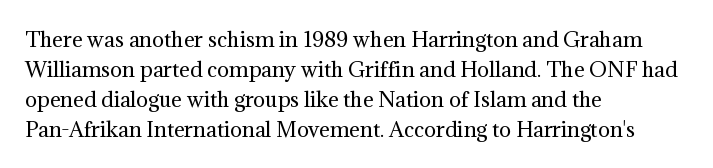
Q: Is the text bold? A: No.
Q: Is the text italic (slanted)? A: No, it is upright.
Q: Is the text underlined? A: No.
Q: How is the paragraph aligned? A: Left-aligned.
Q: Is the spacing between letters normal or unusually wide? A: Normal.
Q: Is the spacing between lines tight, normal or loose? A: Normal.
